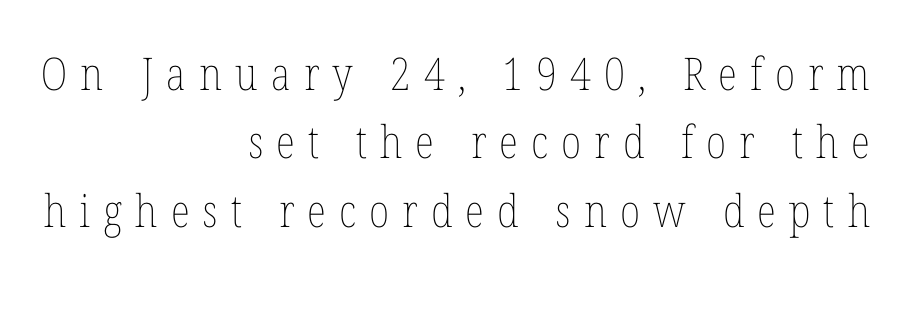
Italic? Not at all — the glyphs are vertical. The foot of each line stays bare and open. The text block is weighted toward the right margin, trailing off unevenly leftward. If you measured baseline to baseline, you'd find a middling distance. Character widths vary here, with narrow letters taking less room than wide ones.
